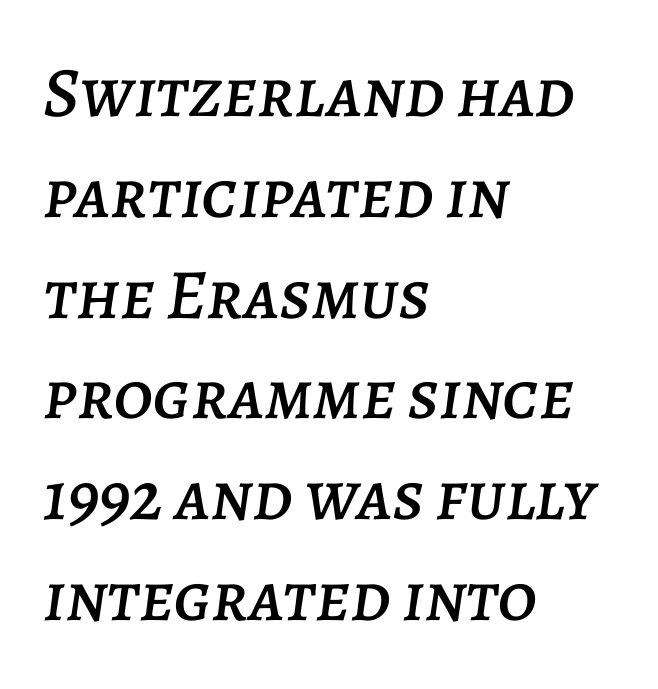
{"italic": "yes", "lean": "right", "slant_degrees": 7, "width": "normal", "stroke_contrast": "low", "x_height": "large", "monospaced": "no", "underline": "no", "align": "left", "line_spacing": "normal", "line_spacing_ratio": 1.42, "letter_spacing": "normal", "letter_spacing_em": 0.0, "glyph_px": 71}
